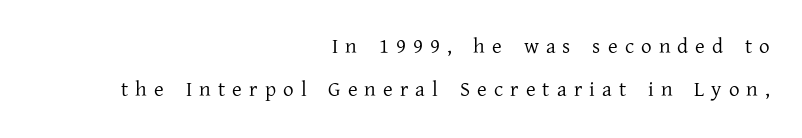
The image shows 21 px text type, upright; set right-aligned, loose line spacing (2.06x), unusually wide letter spacing (+0.34 em), not underlined.
